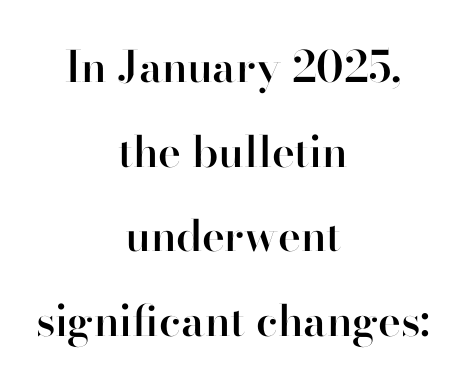
Underlining? Definitely not there. No feet cap the strokes, marking this as sans-serif type. Default kerning and tracking; the words read as compact shapes. Reading down the block, each line starts at a different indent, mirrored at its end.
